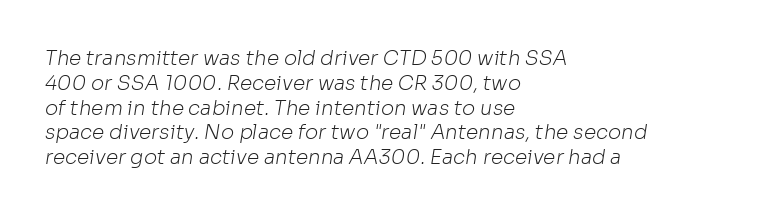
The image shows 20 px text type; set left-aligned, line spacing 1.24x, normal letter spacing, not underlined.
